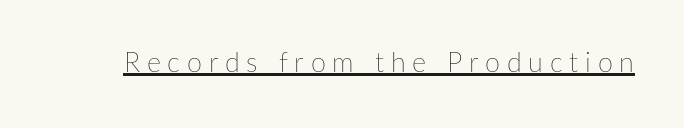
Q: Is the text bold? A: No.
Q: Is the text italic (slanted)? A: No, it is upright.
Q: Is the text underlined? A: Yes.
Q: Is the spacing between letters normal or unusually wide? A: Unusually wide.
